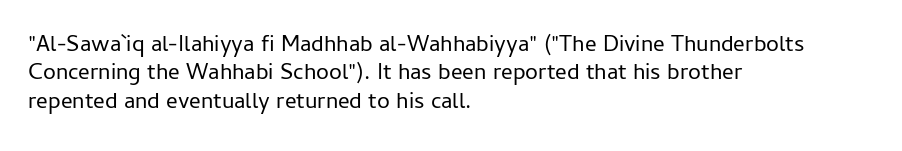
Nobody touched the tracking dial on this one. Visually the block forms a straight wall on the left and a jagged coastline on the right. Posture: upright roman. Beneath every word, the page is bare.
